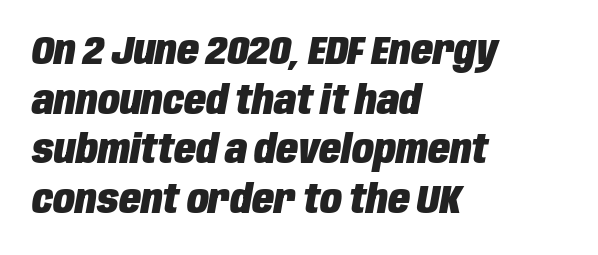
The image shows 40 px heavy, condensed type, italic (leaning right); set left-aligned, line spacing 1.24x, normal letter spacing, not underlined; low stroke contrast and a large x-height.
